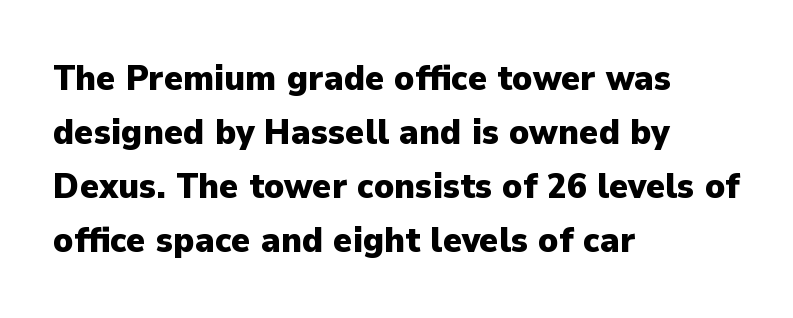
{"serif": "no", "italic": "no", "bold": "yes", "weight": "heavy", "width": "normal", "stroke_contrast": "low", "x_height": "medium", "monospaced": "no", "underline": "no", "align": "left", "line_spacing": "normal", "line_spacing_ratio": 1.5, "letter_spacing": "normal", "letter_spacing_em": 0.0, "glyph_px": 36}
